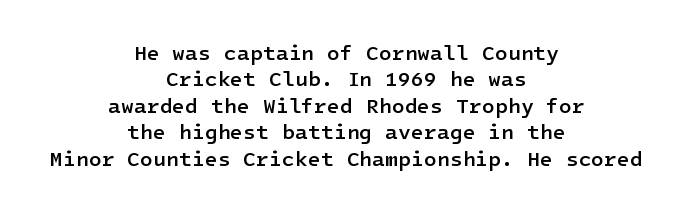
A normal amount of white space separates one row of letters from the next. In terms of letterspacing, this is plain default setting. The font is running at a semibold setting, under full bold. Is there any slant? The stems are plumb. Leftover space on each line is divided equally before and after the words. Has an underline been added? It has not.
